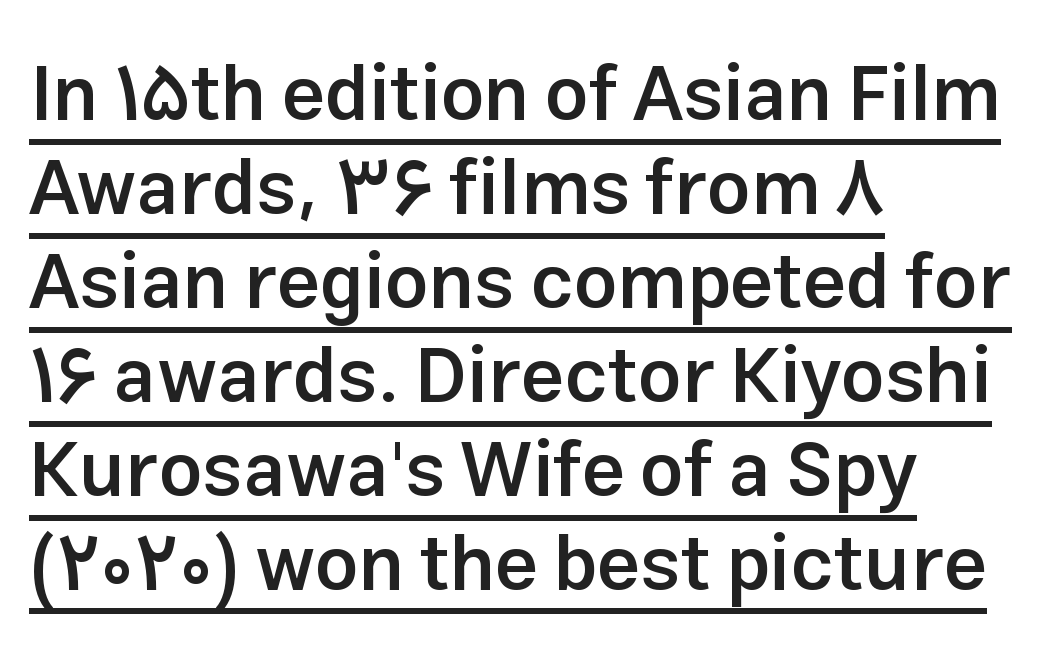
The image shows 77 px semibold sans-serif type, upright; set left-aligned, line spacing 1.22x, normal letter spacing, underlined; low stroke contrast and a medium x-height.
